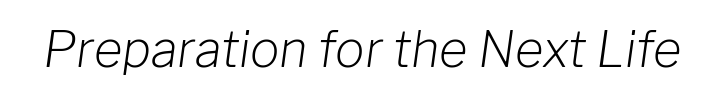
The image shows 49 px light type, italic (leaning right); set normal letter spacing, not underlined; low stroke contrast and a medium x-height.
